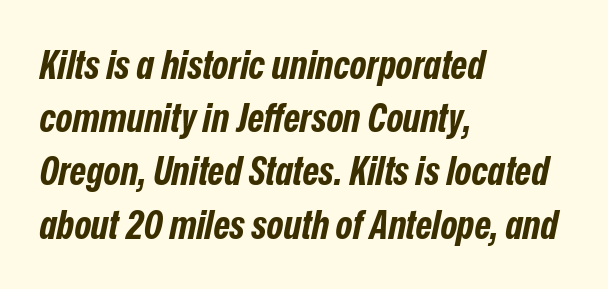
The image shows 40 px bold, condensed type, italic (leaning right); set left-aligned, normal line spacing (1.33x), normal letter spacing, not underlined; low stroke contrast and a medium x-height.
